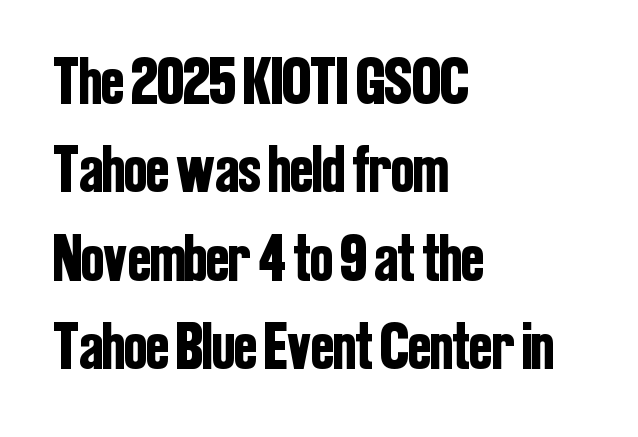
Q: Is the text italic (slanted)? A: No, it is upright.
Q: Is the typeface a serif or a sans-serif typeface? A: Sans-serif.
Q: Is the text underlined? A: No.
Q: How is the paragraph aligned? A: Left-aligned.
Q: Is the spacing between letters normal or unusually wide? A: Normal.
Q: Is the spacing between lines tight, normal or loose? A: Normal.
Q: Width (condensed, normal, or wide)? A: Condensed.
Q: Stroke contrast? A: Low.
Q: x-height? A: Medium.
Q: Monospaced? A: No.
